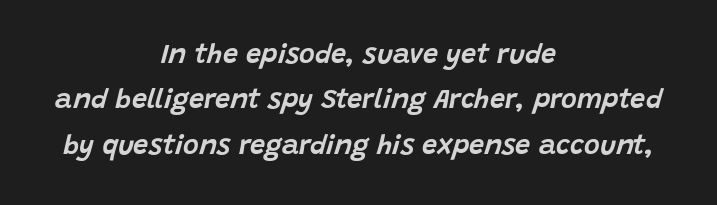
There is no visible air inserted between adjacent glyphs. The text block is weighted toward neither margin, spreading evenly from the middle. The face used here has a pronounced slope to its letters. Descender tails drop into unmarked territory. Whoever set this chose a conventional vertical rhythm.
